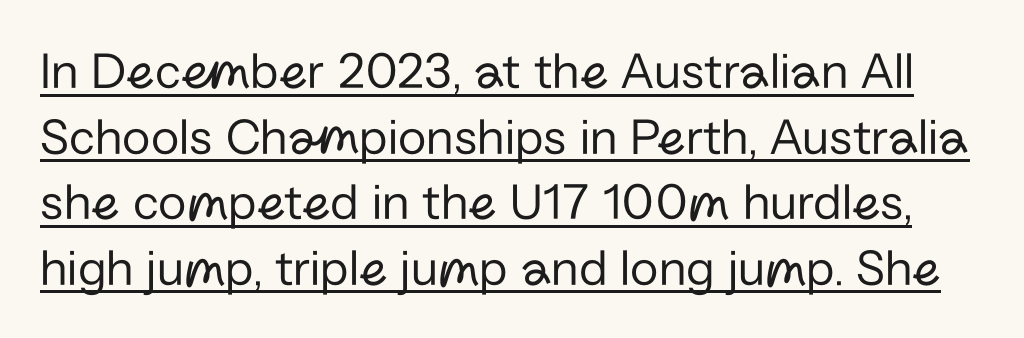
Q: Is the text bold? A: No.
Q: Is the text italic (slanted)? A: No, it is upright.
Q: Is the typeface a serif or a sans-serif typeface? A: Sans-serif.
Q: Is the text underlined? A: Yes.
Q: Is the spacing between letters normal or unusually wide? A: Normal.
Q: Is the spacing between lines tight, normal or loose? A: Normal.
Q: Width (condensed, normal, or wide)? A: Normal.
Q: Stroke contrast? A: Low.
Q: x-height? A: Medium.
Q: Monospaced? A: No.
